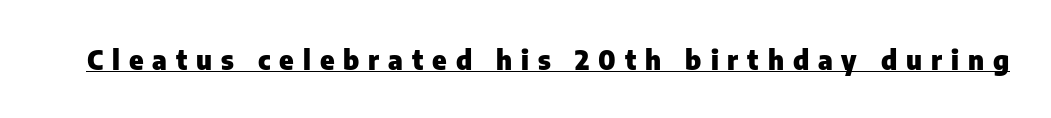
The image shows 27 px bold type, upright; set unusually wide letter spacing (+0.33 em), underlined.
